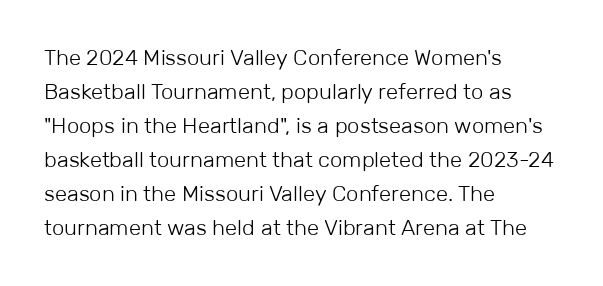
The image shows 22 px text type, upright; set left-aligned, normal line spacing (1.55x), normal letter spacing, not underlined.
